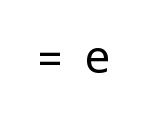
Q: Is the text italic (slanted)? A: No, it is upright.
Q: Is the typeface a serif or a sans-serif typeface? A: Sans-serif.
Q: Is the text underlined? A: No.
Q: Is the spacing between letters normal or unusually wide? A: Unusually wide.
Q: Width (condensed, normal, or wide)? A: Condensed.
Q: Stroke contrast? A: Medium.
Q: Monospaced? A: No.
